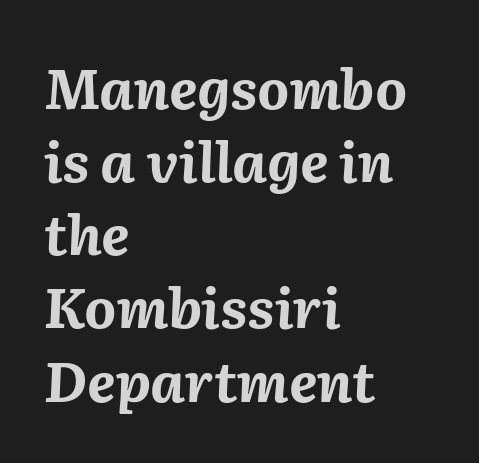
{"italic": "yes", "lean": "right", "slant_degrees": 2, "bold": "yes", "weight": "bold", "width": "normal", "stroke_contrast": "medium", "x_height": "medium", "monospaced": "no", "underline": "no", "align": "left", "line_spacing": "normal", "line_spacing_ratio": 1.33, "letter_spacing": "normal", "letter_spacing_em": 0.0, "glyph_px": 55}
